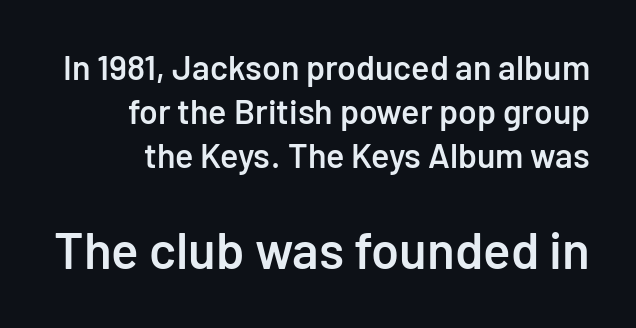
Q: Is the text bold? A: Semi-bold.
Q: Is the text italic (slanted)? A: No, it is upright.
Q: Is the typeface a serif or a sans-serif typeface? A: Sans-serif.
Q: Is the text underlined? A: No.
Q: How is the paragraph aligned? A: Right-aligned.
Q: Is the spacing between letters normal or unusually wide? A: Normal.
Q: Is the spacing between lines tight, normal or loose? A: Normal.
Q: Which block of text is set in a larger size, the first (top) or the second (bottom)? A: The second (bottom) one.
Q: Width (condensed, normal, or wide)? A: Normal.
Q: Stroke contrast? A: Low.
Q: x-height? A: Medium.
Q: Monospaced? A: No.
